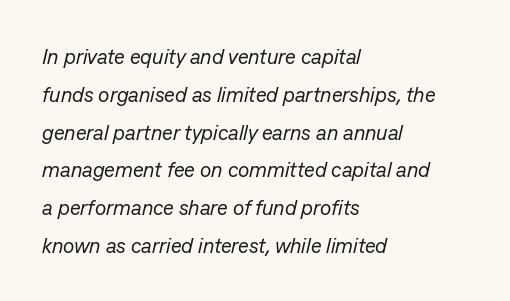
{"italic": "yes", "lean": "right", "slant_degrees": 13, "bold": "no", "underline": "no", "align": "left", "line_spacing_ratio": 1.8, "letter_spacing": "normal", "letter_spacing_em": 0.0, "glyph_px": 21}
